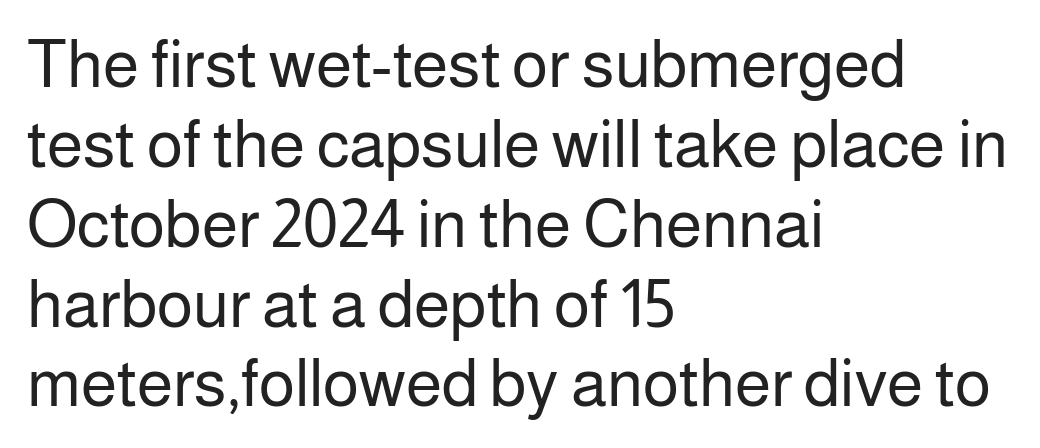
Plain, unruled lines of type. Weight: in the light-to-regular range. Spacing verdict: proportional, widths tailored to each character. No extra tracking has been applied to these lines.
